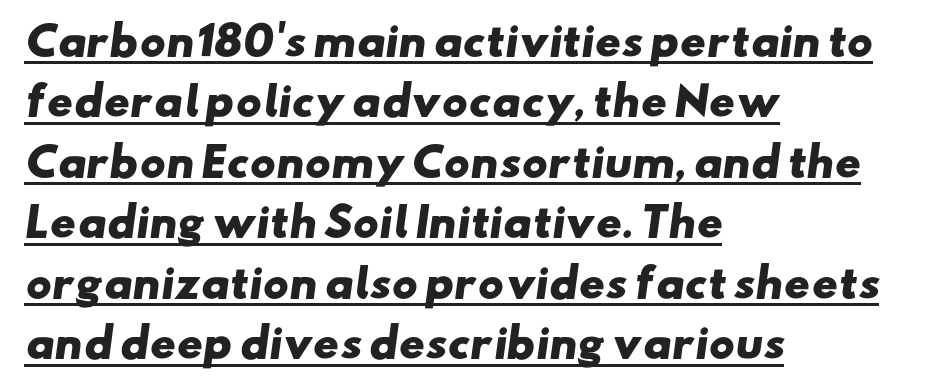
Q: Is the text bold? A: Yes.
Q: Is the typeface a serif or a sans-serif typeface? A: Sans-serif.
Q: Is the text underlined? A: Yes.
Q: How is the paragraph aligned? A: Left-aligned.
Q: Is the spacing between letters normal or unusually wide? A: Normal.
Q: Is the spacing between lines tight, normal or loose? A: Normal.
Q: Width (condensed, normal, or wide)? A: Wide.
Q: Stroke contrast? A: Low.
Q: x-height? A: Small.
Q: Monospaced? A: No.
